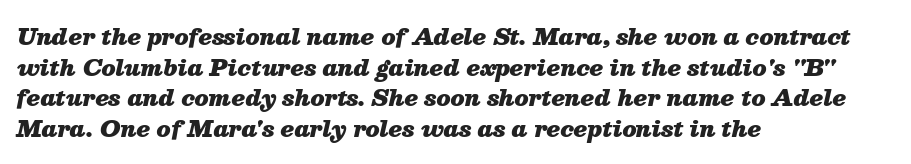
Q: Is the text bold? A: Yes.
Q: Is the text italic (slanted)? A: Yes, it leans right by about 13 degrees.
Q: Is the text underlined? A: No.
Q: How is the paragraph aligned? A: Left-aligned.
Q: Is the spacing between letters normal or unusually wide? A: Normal.
Q: Is the spacing between lines tight, normal or loose? A: Normal.
